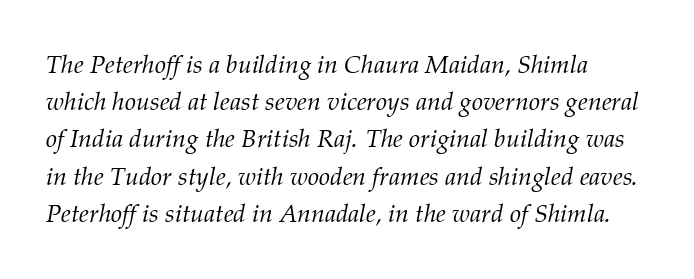
Q: Is the text bold? A: No.
Q: Is the text italic (slanted)? A: Yes, it leans right by about 12 degrees.
Q: Is the text underlined? A: No.
Q: How is the paragraph aligned? A: Left-aligned.
Q: Is the spacing between letters normal or unusually wide? A: Normal.
Q: Is the spacing between lines tight, normal or loose? A: Normal.
